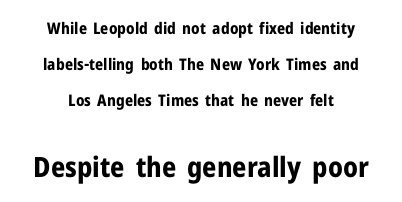
The typeface chosen for these lines omits serifs. Has an underline been added? It has not. A centered setting, common on invitations and titles, is used for this passage. Visually, the bottom section dominates because its glyphs are scaled up. Caption: standard tracking, unaltered.
